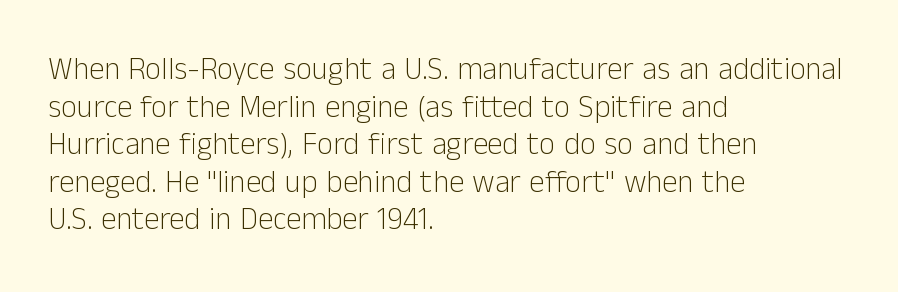
Q: Is the text bold? A: No.
Q: Is the text italic (slanted)? A: No, it is upright.
Q: Is the typeface a serif or a sans-serif typeface? A: Sans-serif.
Q: Is the text underlined? A: No.
Q: How is the paragraph aligned? A: Left-aligned.
Q: Is the spacing between letters normal or unusually wide? A: Normal.
Q: Width (condensed, normal, or wide)? A: Normal.
Q: Stroke contrast? A: Low.
Q: x-height? A: Medium.
Q: Monospaced? A: No.
